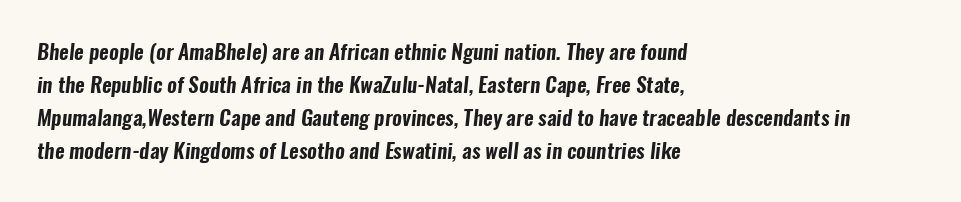
{"underline": "no", "align": "left", "line_spacing": "normal", "line_spacing_ratio": 1.57, "letter_spacing": "normal", "letter_spacing_em": 0.0, "glyph_px": 21}
